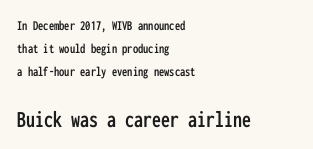
The image shows 24 px text type, upright; set left-aligned, normal line spacing (1.66x), normal letter spacing, not underlined; the second (bottom) block is 1.71x larger.
